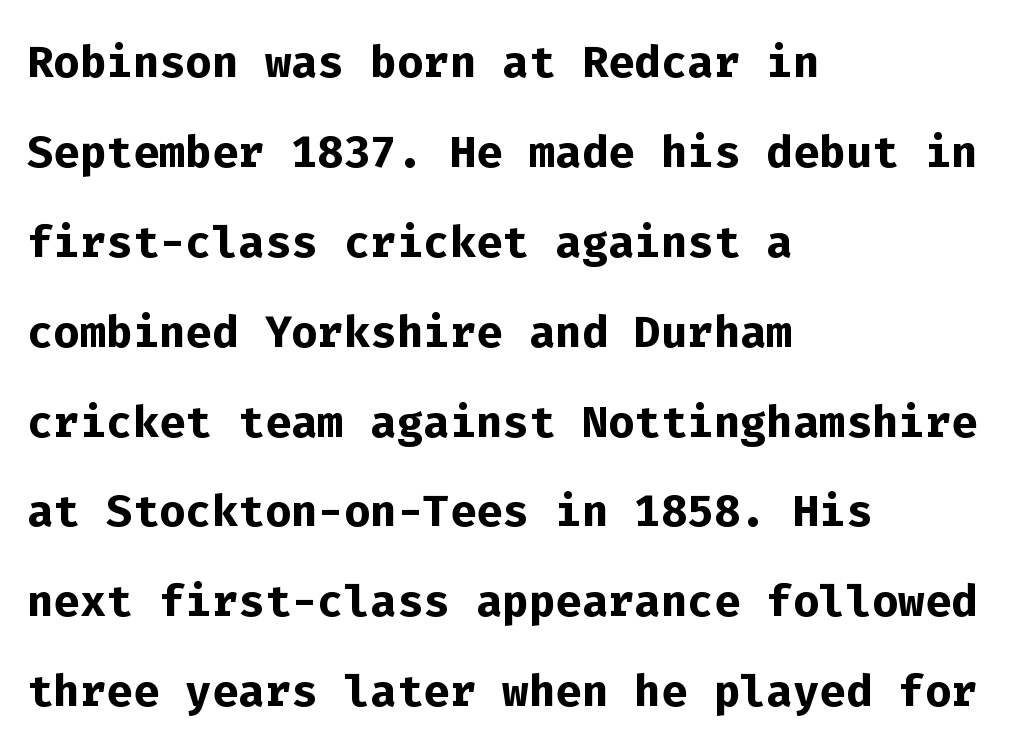
The letters march in equal steps, a hallmark of fixed-pitch type. Plain, unruled lines of type. Nope, no serifs anywhere on these letters. Casual observation: everything's shoved over to the left. Interline gaps are of average width in this sample. Glyph-to-glyph distance matches everyday printed text.
